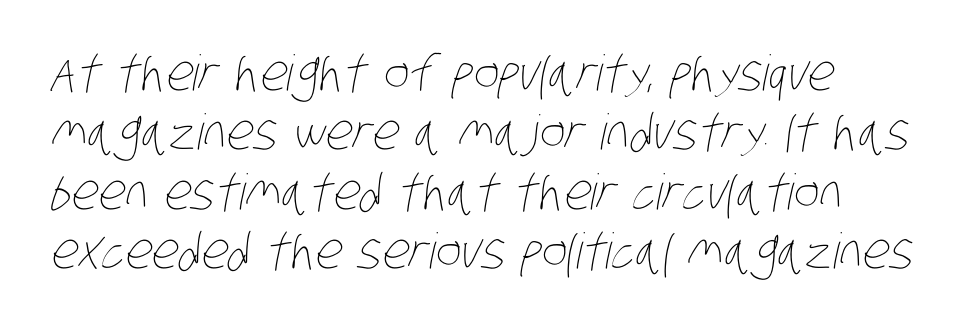
The font is comparable to plain body text, perhaps lighter. Glyph-to-glyph distance matches everyday printed text. Each letter keeps its own natural width here, so spacing adapts to shape. Any mark beneath the type? The region is blank.
